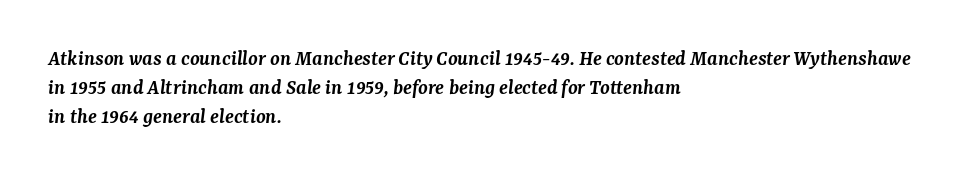
The image shows 22 px text type, italic (leaning right); set left-aligned, normal line spacing (1.32x), normal letter spacing, not underlined.
